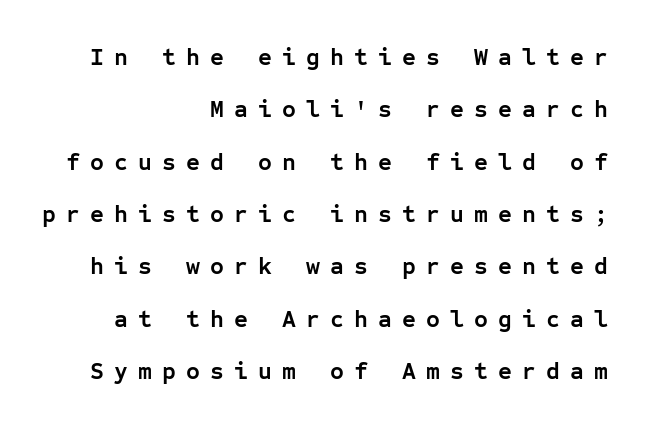
Q: Is the text bold? A: Yes.
Q: Is the text italic (slanted)? A: No, it is upright.
Q: Is the text underlined? A: No.
Q: How is the paragraph aligned? A: Right-aligned.
Q: Is the spacing between letters normal or unusually wide? A: Unusually wide.
Q: Is the spacing between lines tight, normal or loose? A: Loose.
